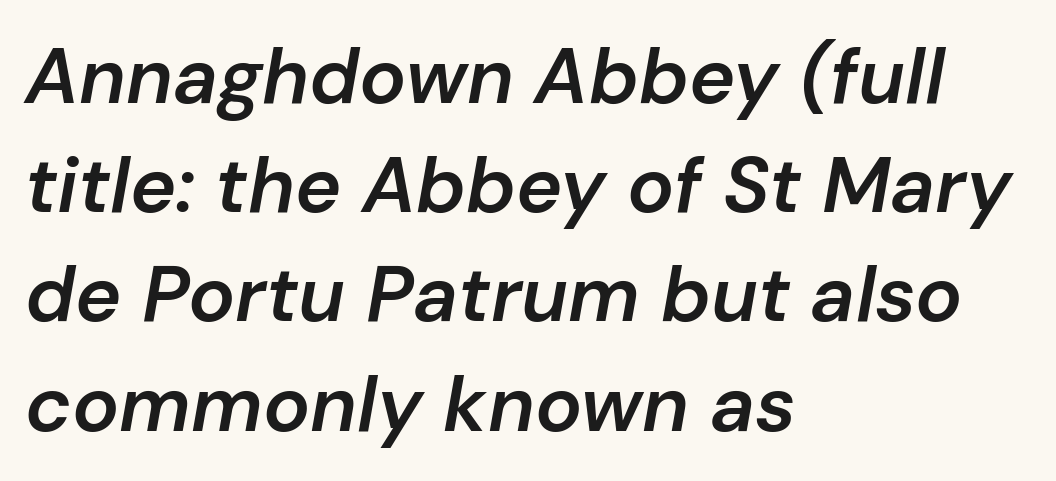
Q: Is the text bold? A: Semi-bold.
Q: Is the text italic (slanted)? A: Yes, it leans right by about 10 degrees.
Q: Is the text underlined? A: No.
Q: How is the paragraph aligned? A: Left-aligned.
Q: Is the spacing between letters normal or unusually wide? A: Normal.
Q: Is the spacing between lines tight, normal or loose? A: Normal.
Q: Width (condensed, normal, or wide)? A: Normal.
Q: Stroke contrast? A: Low.
Q: x-height? A: Medium.
Q: Monospaced? A: No.
